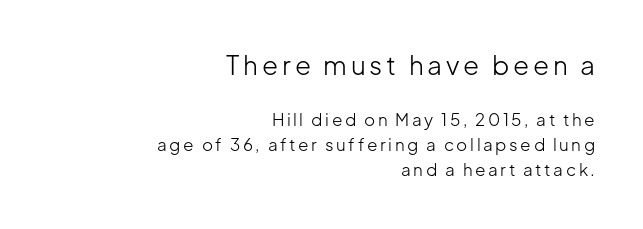
Q: Is the text bold? A: No.
Q: Is the text italic (slanted)? A: No, it is upright.
Q: Is the text underlined? A: No.
Q: How is the paragraph aligned? A: Right-aligned.
Q: Is the spacing between lines tight, normal or loose? A: Normal.
Q: Which block of text is set in a larger size, the first (top) or the second (bottom)? A: The first (top) one.
